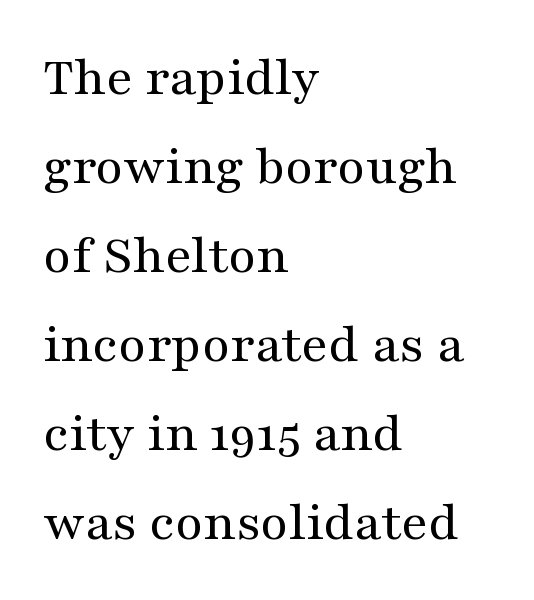
Q: Is the text bold? A: No.
Q: Is the text italic (slanted)? A: No, it is upright.
Q: Is the typeface a serif or a sans-serif typeface? A: Serif.
Q: Is the text underlined? A: No.
Q: How is the paragraph aligned? A: Left-aligned.
Q: Is the spacing between letters normal or unusually wide? A: Normal.
Q: Is the spacing between lines tight, normal or loose? A: Normal.
Q: Width (condensed, normal, or wide)? A: Wide.
Q: Stroke contrast? A: Medium.
Q: x-height? A: Medium.
Q: Monospaced? A: No.
